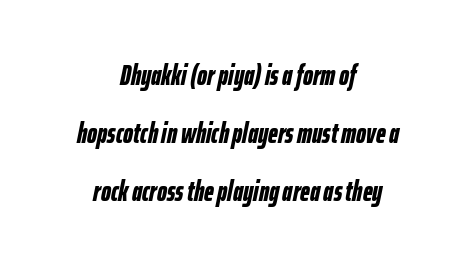
Q: Is the text bold? A: Yes.
Q: Is the text italic (slanted)? A: Yes, it leans right by about 12 degrees.
Q: Is the text underlined? A: No.
Q: How is the paragraph aligned? A: Centered.
Q: Is the spacing between letters normal or unusually wide? A: Normal.
Q: Is the spacing between lines tight, normal or loose? A: Loose.
Q: Width (condensed, normal, or wide)? A: Condensed.
Q: Stroke contrast? A: Low.
Q: x-height? A: Medium.
Q: Monospaced? A: No.
